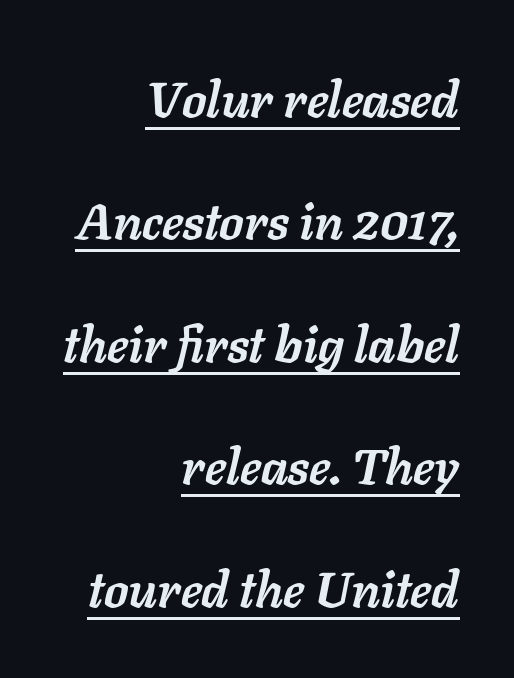
The image shows 50 px semibold type, italic (leaning right); set right-aligned, loose line spacing (2.45x), normal letter spacing, underlined; low stroke contrast and a medium x-height.
